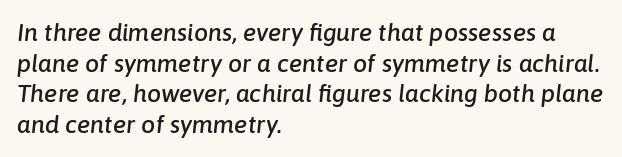
The image shows 25 px text type, italic (leaning right); set left-aligned, line spacing 1.23x, normal letter spacing, not underlined.
